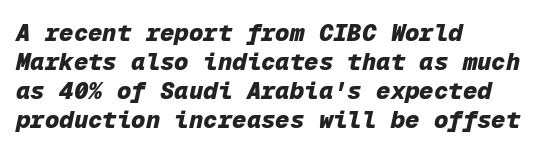
{"italic": "yes", "lean": "right", "slant_degrees": 12, "bold": "yes", "underline": "no", "align": "left", "line_spacing_ratio": 1.21, "letter_spacing": "normal", "letter_spacing_em": 0.0, "glyph_px": 24}
